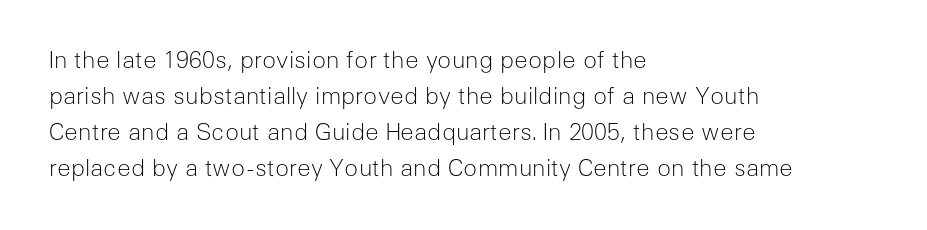
{"italic": "no", "bold": "no", "underline": "no", "align": "left", "line_spacing": "normal", "line_spacing_ratio": 1.56, "letter_spacing": "normal", "letter_spacing_em": 0.0, "glyph_px": 23}
